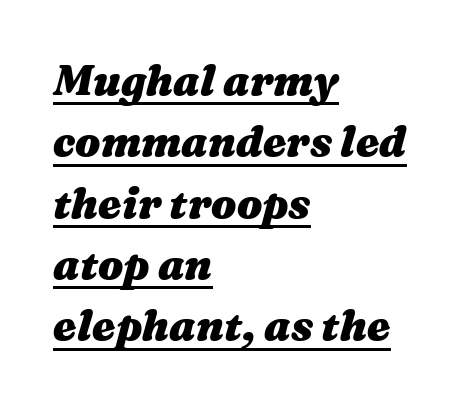
The image shows 42 px heavy, wide type, italic (leaning right); set left-aligned, normal line spacing (1.46x), normal letter spacing, underlined; medium stroke contrast and a medium x-height.
